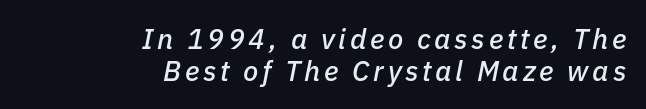
If you drew a line through each stem, it would be angled. The words here are not underlined. The rendering uses natural spacing where letterforms have individual widths. Casual observation: everything's shoved over to the right. This block would grow much taller if given ordinary leading; it's compressed now.
